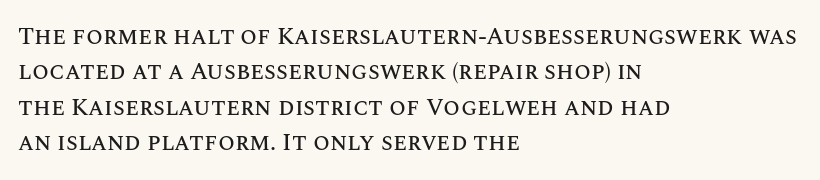
{"italic": "no", "underline": "no", "align": "left", "line_spacing": "normal", "line_spacing_ratio": 1.47, "letter_spacing": "normal", "letter_spacing_em": 0.0, "glyph_px": 24}
